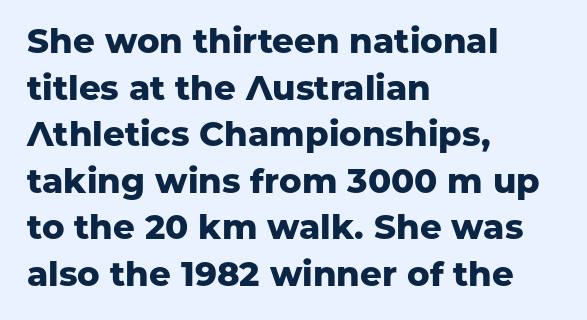
The image shows 34 px heavy sans-serif type, upright; set left-aligned, normal line spacing (1.37x), normal letter spacing, not underlined; low stroke contrast and a medium x-height.
